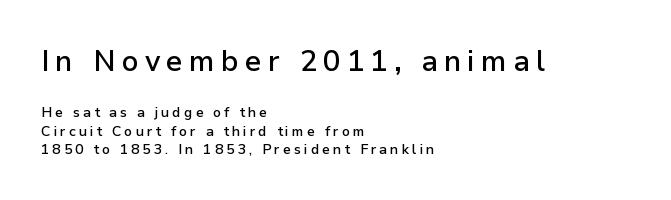
The characters display no serif detailing; their extremities are plain. A bit beefed up — I'd call it semibold rather than bold. In terms of leading, this rendering sits right in the middle. Two sizes are in play, and the larger belongs to the first block. Caption: expanded tracking, letters set apart. The passage shown is typed in a proportional face where columns would drift.
